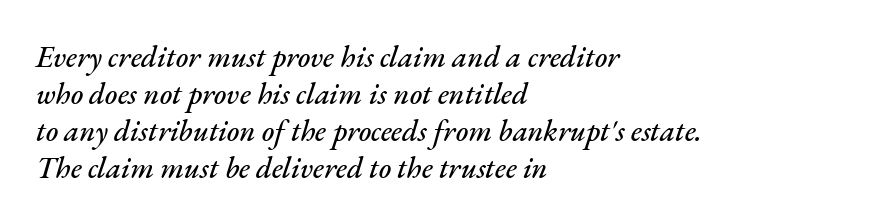
The image shows 30 px text type, italic (leaning right); set left-aligned, line spacing 1.23x, normal letter spacing, not underlined; medium stroke contrast and a small x-height.
